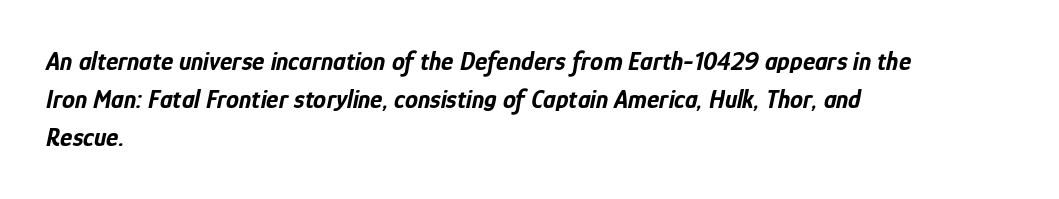
Q: Is the text bold? A: Yes.
Q: Is the text italic (slanted)? A: Yes, it leans right by about 12 degrees.
Q: Is the text underlined? A: No.
Q: How is the paragraph aligned? A: Left-aligned.
Q: Is the spacing between letters normal or unusually wide? A: Normal.
Q: Is the spacing between lines tight, normal or loose? A: Normal.
